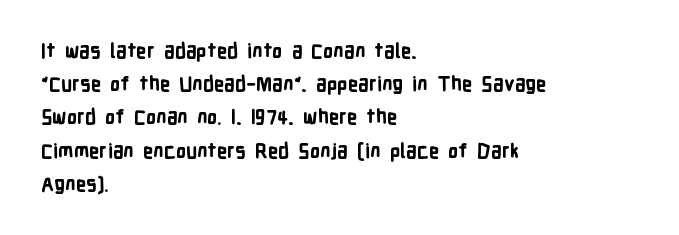
No italicization has been applied; the sample stays upright. The passage shown has conventional tracking throughout. Check the space under the baseline: it is left empty. Whoever set this chose a conventional vertical rhythm. Set as a true bold cut, around the 700 mark.
